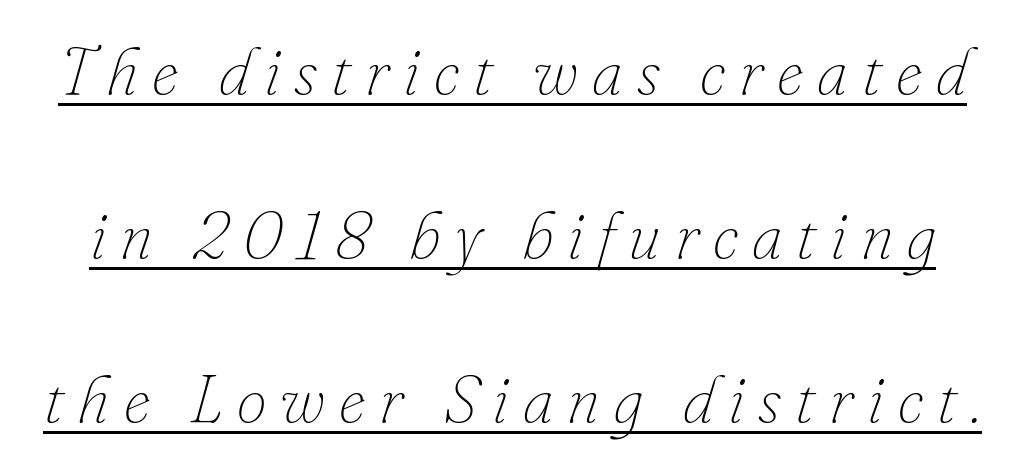
Q: Is the text bold? A: No.
Q: Is the text italic (slanted)? A: Yes, it leans right by about 16 degrees.
Q: Is the text underlined? A: Yes.
Q: Is the spacing between letters normal or unusually wide? A: Unusually wide.
Q: Is the spacing between lines tight, normal or loose? A: Loose.
Q: Width (condensed, normal, or wide)? A: Normal.
Q: Stroke contrast? A: Low.
Q: x-height? A: Small.
Q: Monospaced? A: No.
